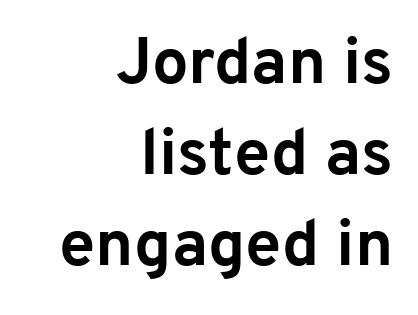
{"serif": "no", "italic": "no", "bold": "yes", "weight": "bold", "width": "normal", "stroke_contrast": "low", "x_height": "medium", "monospaced": "no", "underline": "no", "align": "right", "line_spacing": "normal", "line_spacing_ratio": 1.4, "letter_spacing": "normal", "letter_spacing_em": 0.0, "glyph_px": 65}
